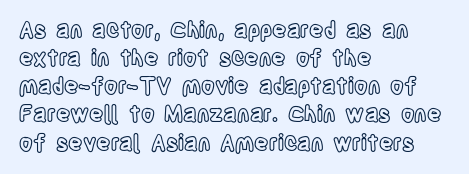
Style check: upright. Decoration check: the copy has no underline. The gaps between neighbouring characters are ordinary and unremarkable. This sample is left-justified, so line endings fall wherever the words run out. The rows are spaced the way most documents space them.
